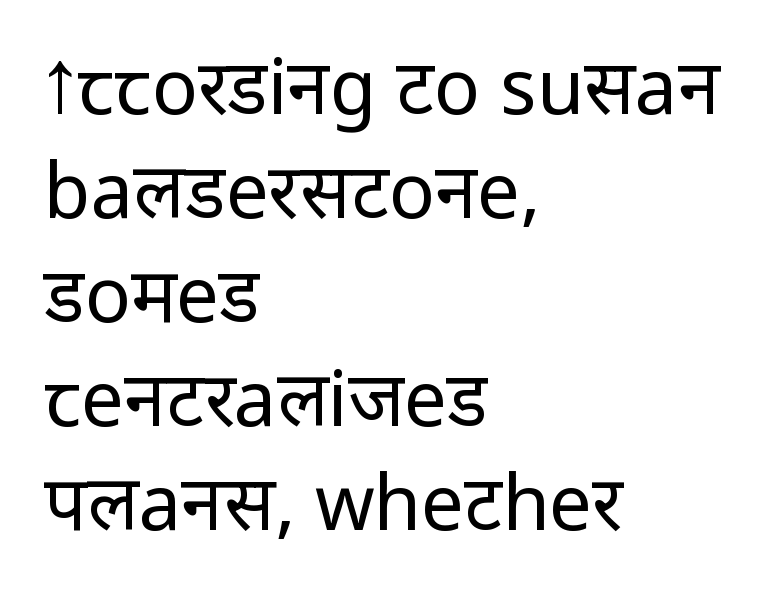
The image shows 76 px regular-weight, condensed sans-serif type, upright; set left-aligned, normal line spacing (1.37x), normal letter spacing, not underlined; low stroke contrast.
